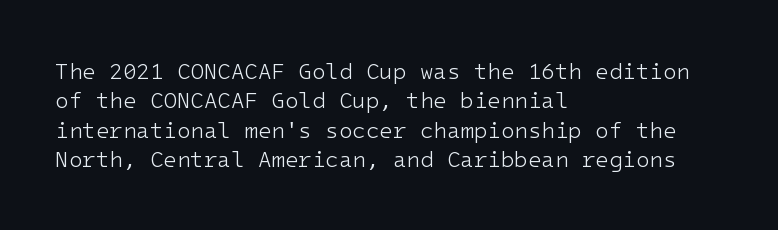
Q: Is the text bold? A: No.
Q: Is the text italic (slanted)? A: No, it is upright.
Q: Is the text underlined? A: No.
Q: How is the paragraph aligned? A: Left-aligned.
Q: Is the spacing between letters normal or unusually wide? A: Normal.
Q: Is the spacing between lines tight, normal or loose? A: Normal.
